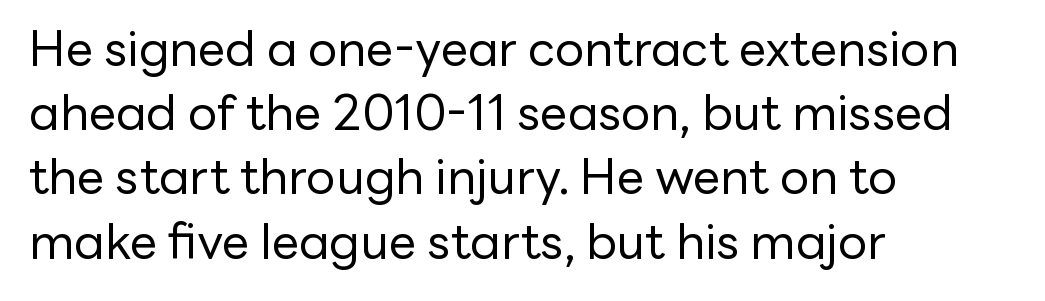
{"serif": "no", "italic": "no", "bold": "no", "weight": "regular", "width": "normal", "stroke_contrast": "low", "x_height": "medium", "monospaced": "no", "underline": "no", "align": "left", "line_spacing": "normal", "line_spacing_ratio": 1.31, "letter_spacing": "normal", "letter_spacing_em": 0.0, "glyph_px": 49}
